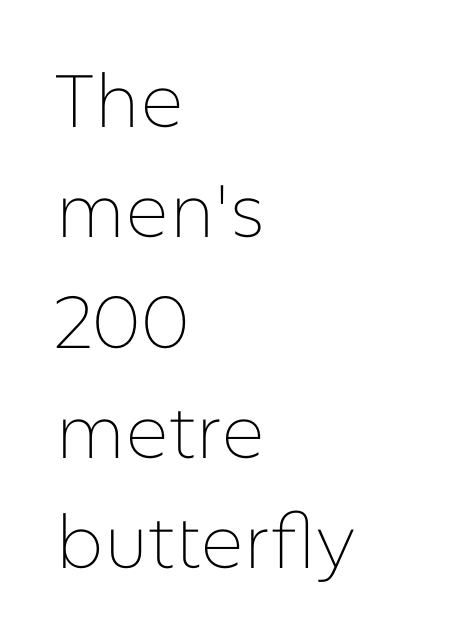
{"serif": "no", "italic": "no", "bold": "no", "weight": "thin", "width": "normal", "stroke_contrast": "low", "x_height": "medium", "monospaced": "no", "underline": "no", "align": "left", "line_spacing": "normal", "line_spacing_ratio": 1.49, "letter_spacing": "normal", "letter_spacing_em": 0.0, "glyph_px": 74}
